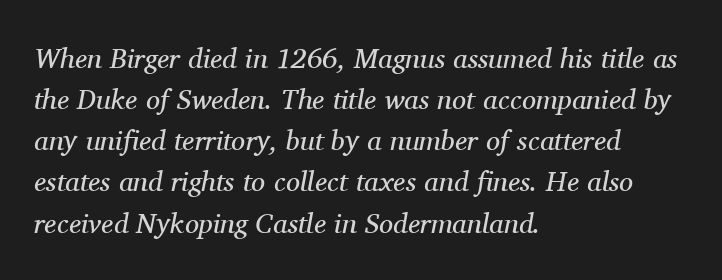
Layout note: lines flush left. To sum up the face: it has serifs. Varying glyph widths throughout — classic text-font behaviour. The face used here is rendered with its standard letterfit. Rendered with sloped, italic letterforms.
